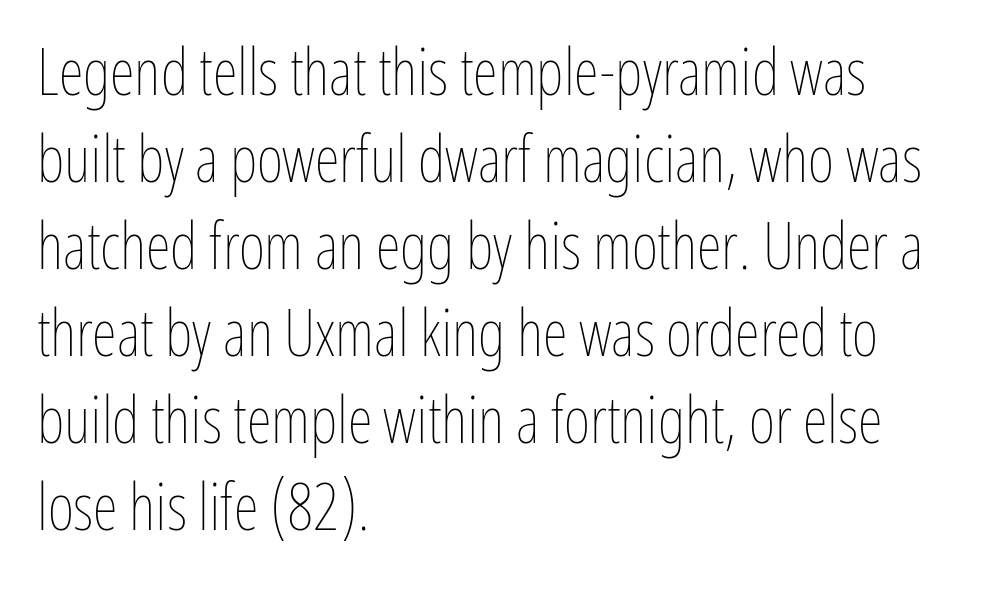
Tracking here is standard; glyphs follow each other at the usual distance. Line starts are locked; line ends wander. The lettering stays uniformly vertical, giving the passage a roman look. Varying glyph widths throughout — classic text-font behaviour. Has an underline been added? It has not.
